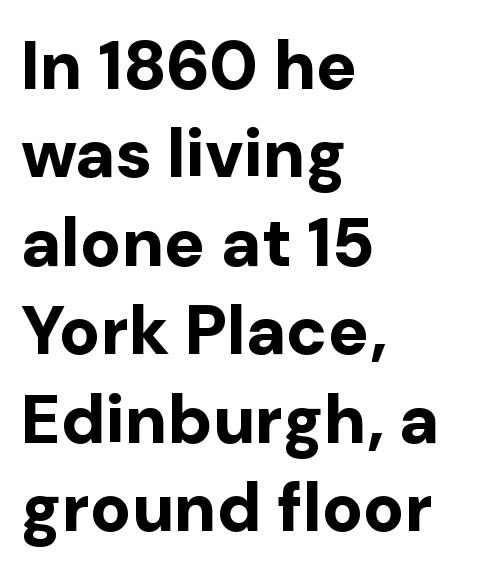
Q: Is the text bold? A: Yes.
Q: Is the text italic (slanted)? A: No, it is upright.
Q: Is the typeface a serif or a sans-serif typeface? A: Sans-serif.
Q: Is the text underlined? A: No.
Q: How is the paragraph aligned? A: Left-aligned.
Q: Is the spacing between letters normal or unusually wide? A: Normal.
Q: Is the spacing between lines tight, normal or loose? A: Normal.
Q: Width (condensed, normal, or wide)? A: Normal.
Q: Stroke contrast? A: Low.
Q: x-height? A: Medium.
Q: Monospaced? A: No.
